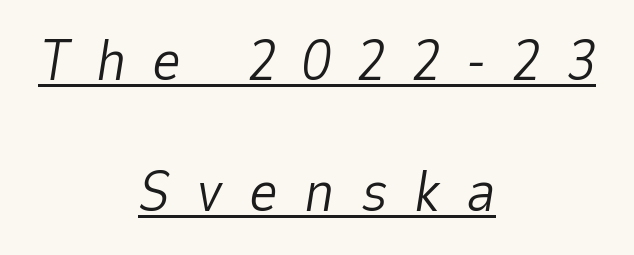
{"italic": "yes", "lean": "right", "slant_degrees": 9, "bold": "no", "weight": "light", "width": "normal", "stroke_contrast": "low", "x_height": "medium", "monospaced": "no", "underline": "yes", "align": "center", "line_spacing": "loose", "line_spacing_ratio": 2.3, "letter_spacing": "wide", "letter_spacing_em": 0.46, "glyph_px": 57}
